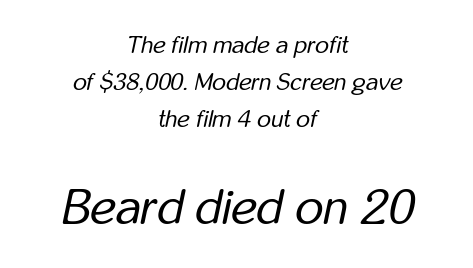
Reading top to bottom, the characters get bigger at the block break. Weight: regular or lighter. A typesetter would call this proportional, since set widths differ per character. Each line is balanced around a shared central axis. Notice how descenders clear the ascenders below comfortably — that's standard leading.
